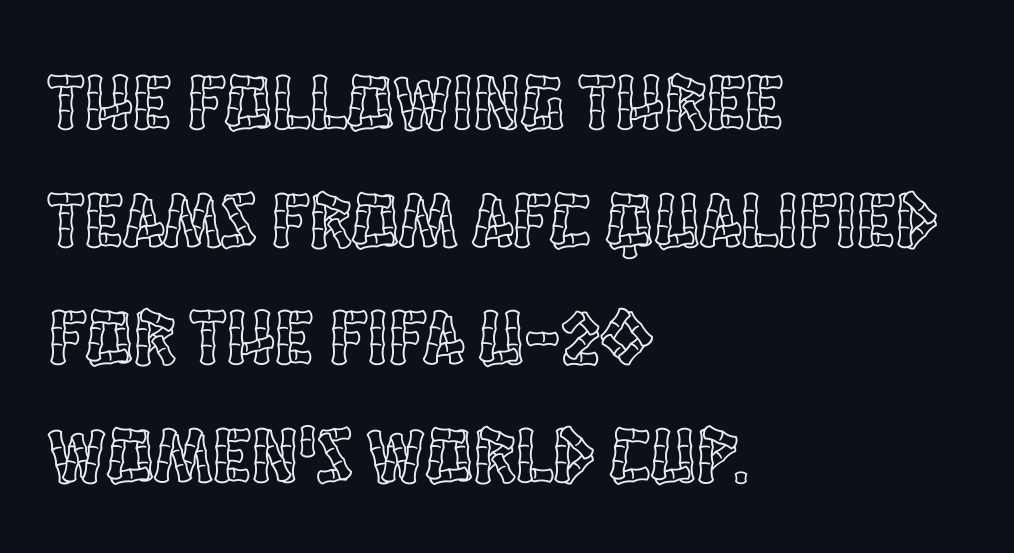
{"italic": "no", "width": "condensed", "x_height": "large", "monospaced": "no", "underline": "no", "align": "left", "line_spacing": "normal", "line_spacing_ratio": 1.49, "letter_spacing": "normal", "letter_spacing_em": 0.0, "glyph_px": 79}
